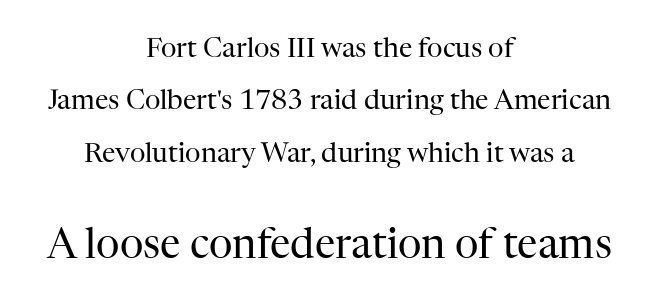
{"serif": "yes", "italic": "no", "bold": "no", "weight": "regular", "width": "normal", "stroke_contrast": "high", "x_height": "medium", "monospaced": "no", "underline": "no", "align": "center", "line_spacing": "loose", "line_spacing_ratio": 1.94, "letter_spacing": "normal", "letter_spacing_em": 0.0, "larger_block": "second", "size_ratio": 1.52, "glyph_px": 41}
